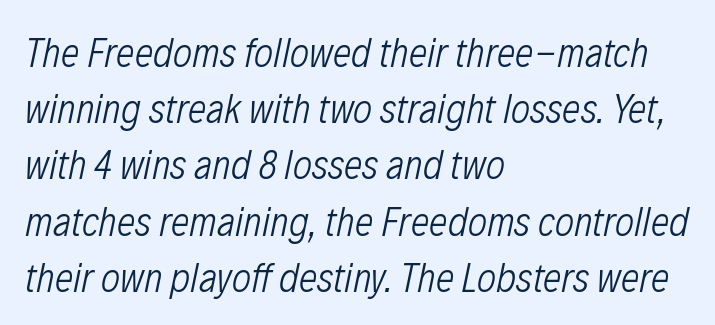
Inter-character spacing is left at the font's built-in metrics. This is oblique type, the kind used for emphasis or titles. Rule under the text: the space is simply empty. This sample is left-justified, so line endings fall wherever the words run out. Think of a printed novel: that variable character pitch is what you see here.
